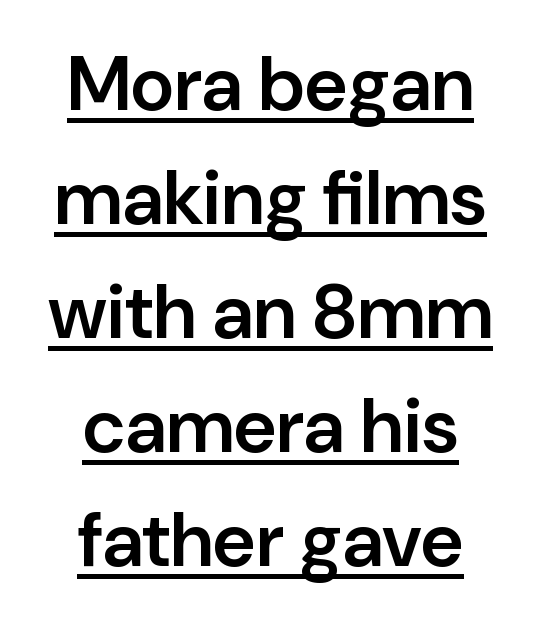
{"serif": "no", "italic": "no", "bold": "semi", "weight": "semibold", "width": "normal", "stroke_contrast": "low", "x_height": "medium", "monospaced": "no", "underline": "yes", "align": "center", "line_spacing": "normal", "line_spacing_ratio": 1.5, "letter_spacing": "normal", "letter_spacing_em": 0.0, "glyph_px": 76}
